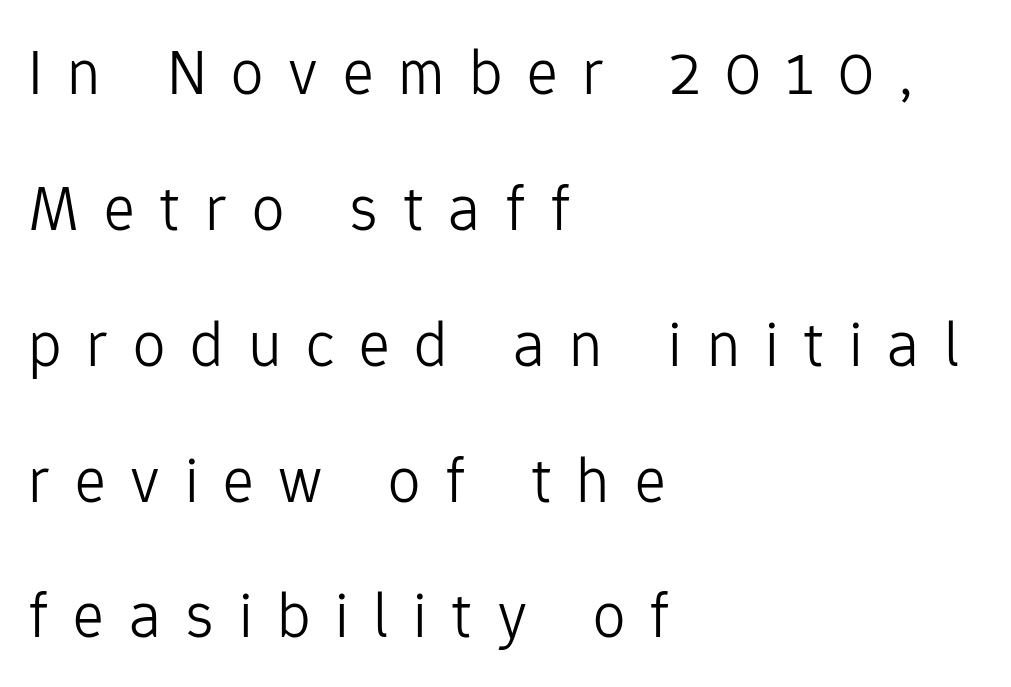
Q: Is the text bold? A: No.
Q: Is the text italic (slanted)? A: No, it is upright.
Q: Is the typeface a serif or a sans-serif typeface? A: Sans-serif.
Q: Is the text underlined? A: No.
Q: How is the paragraph aligned? A: Left-aligned.
Q: Is the spacing between letters normal or unusually wide? A: Unusually wide.
Q: Is the spacing between lines tight, normal or loose? A: Loose.
Q: Width (condensed, normal, or wide)? A: Normal.
Q: Stroke contrast? A: Low.
Q: x-height? A: Medium.
Q: Monospaced? A: No.
